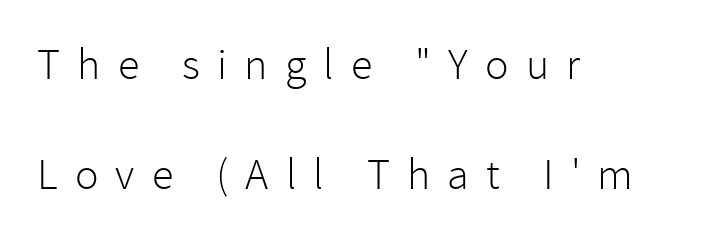
Q: Is the text bold? A: No.
Q: Is the text italic (slanted)? A: No, it is upright.
Q: Is the typeface a serif or a sans-serif typeface? A: Sans-serif.
Q: Is the text underlined? A: No.
Q: How is the paragraph aligned? A: Left-aligned.
Q: Is the spacing between letters normal or unusually wide? A: Unusually wide.
Q: Is the spacing between lines tight, normal or loose? A: Loose.
Q: Width (condensed, normal, or wide)? A: Normal.
Q: Stroke contrast? A: Low.
Q: x-height? A: Medium.
Q: Monospaced? A: No.
